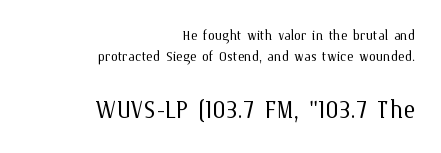
{"italic": "no", "bold": "no", "weight": "light", "width": "normal", "stroke_contrast": "medium", "x_height": "medium", "monospaced": "no", "underline": "no", "align": "right", "line_spacing_ratio": 1.18, "letter_spacing": "normal", "letter_spacing_em": 0.0, "larger_block": "second", "size_ratio": 1.78, "glyph_px": 32}
